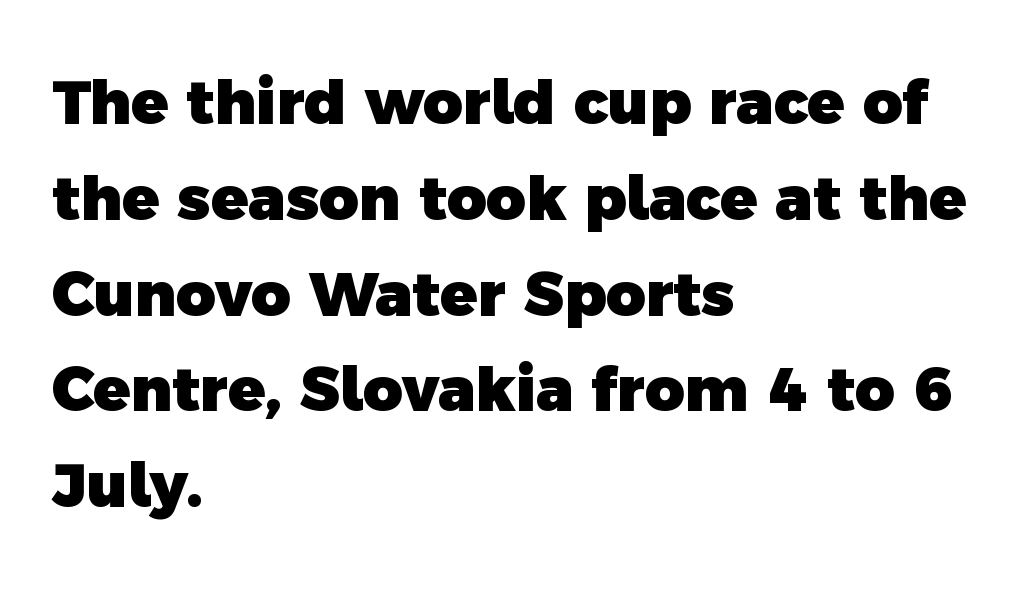
These lines sit exactly where default settings would place them. Nobody drew a line under any word here. Each letter keeps its own natural width here, so spacing adapts to shape. Standard letterfit; no display-style spreading of the glyphs. The compositor pushed each line to the left boundary. In terms of letterform style, serifs are entirely absent.
